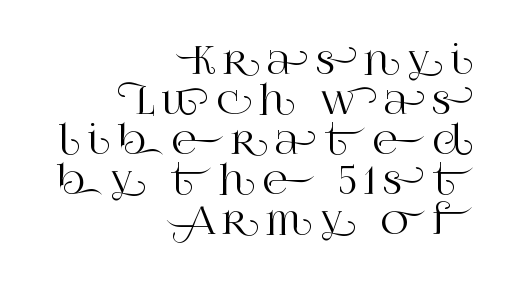
Q: Is the text italic (slanted)? A: No, it is upright.
Q: Is the typeface a serif or a sans-serif typeface? A: Serif.
Q: Is the text underlined? A: No.
Q: How is the paragraph aligned? A: Right-aligned.
Q: Is the spacing between lines tight, normal or loose? A: Tight.
Q: Width (condensed, normal, or wide)? A: Normal.
Q: Stroke contrast? A: High.
Q: x-height? A: Large.
Q: Monospaced? A: No.
